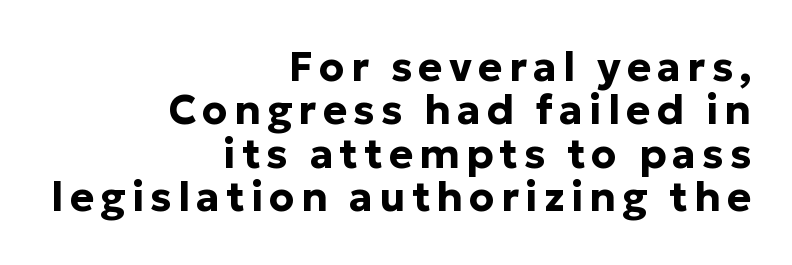
The characters display no serif detailing; their extremities are plain. The rendering uses a bold face; every stroke is thick and dark. This block would grow much taller if given ordinary leading; it's compressed now. Glance below the letters and you will spot only blank space.
